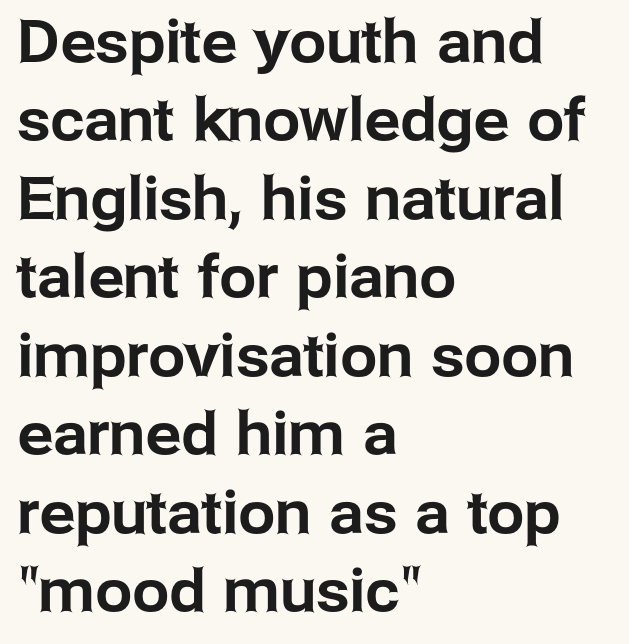
Q: Is the text italic (slanted)? A: No, it is upright.
Q: Is the typeface a serif or a sans-serif typeface? A: Sans-serif.
Q: Is the text underlined? A: No.
Q: How is the paragraph aligned? A: Left-aligned.
Q: Is the spacing between letters normal or unusually wide? A: Normal.
Q: Is the spacing between lines tight, normal or loose? A: Normal.
Q: Width (condensed, normal, or wide)? A: Normal.
Q: Stroke contrast? A: Low.
Q: x-height? A: Medium.
Q: Monospaced? A: No.
